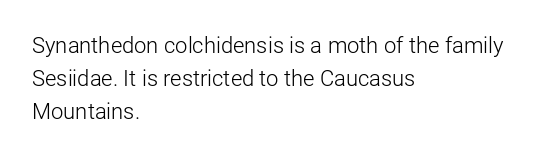
Q: Is the text bold? A: No.
Q: Is the text italic (slanted)? A: No, it is upright.
Q: Is the text underlined? A: No.
Q: How is the paragraph aligned? A: Left-aligned.
Q: Is the spacing between letters normal or unusually wide? A: Normal.
Q: Is the spacing between lines tight, normal or loose? A: Normal.
